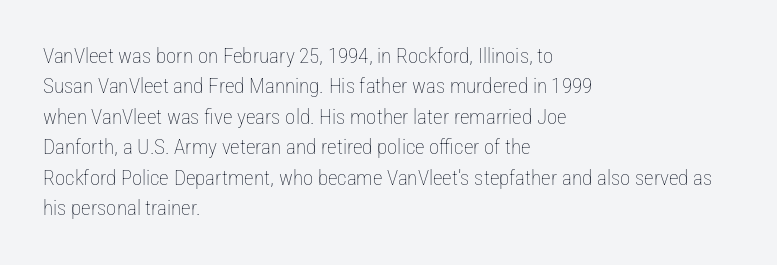
{"italic": "no", "bold": "no", "underline": "no", "align": "left", "line_spacing": "normal", "line_spacing_ratio": 1.45, "letter_spacing": "normal", "letter_spacing_em": 0.0, "glyph_px": 21}
